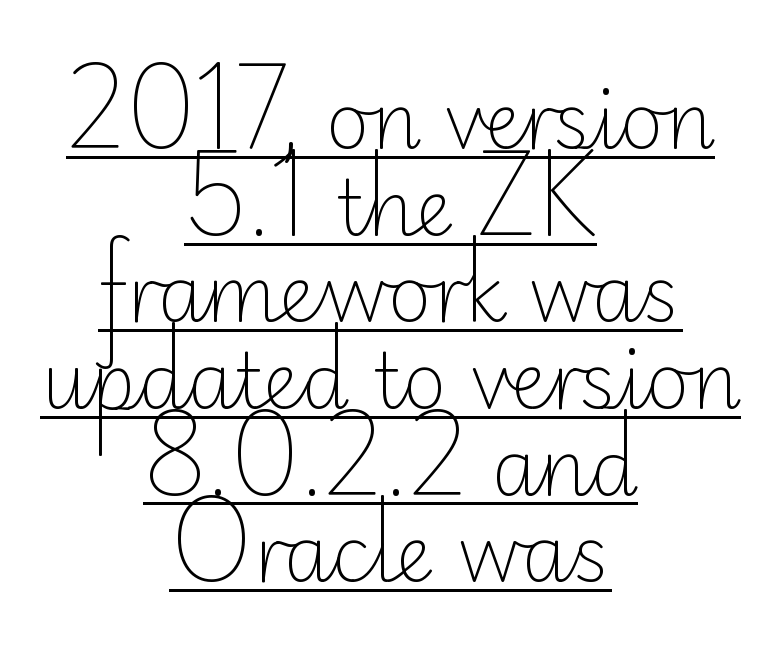
The image shows 76 px light sans-serif type, upright; set centered, tight line spacing (1.14x), normal letter spacing, underlined; low stroke contrast and a small x-height.
